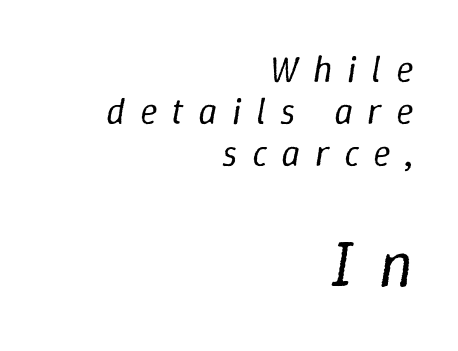
Q: Is the text bold? A: No.
Q: Is the text italic (slanted)? A: Yes, it leans right by about 9 degrees.
Q: Is the text underlined? A: No.
Q: How is the paragraph aligned? A: Right-aligned.
Q: Is the spacing between letters normal or unusually wide? A: Unusually wide.
Q: Is the spacing between lines tight, normal or loose? A: Tight.
Q: Which block of text is set in a larger size, the first (top) or the second (bottom)? A: The second (bottom) one.
Q: Width (condensed, normal, or wide)? A: Normal.
Q: Stroke contrast? A: Low.
Q: x-height? A: Medium.
Q: Monospaced? A: No.
